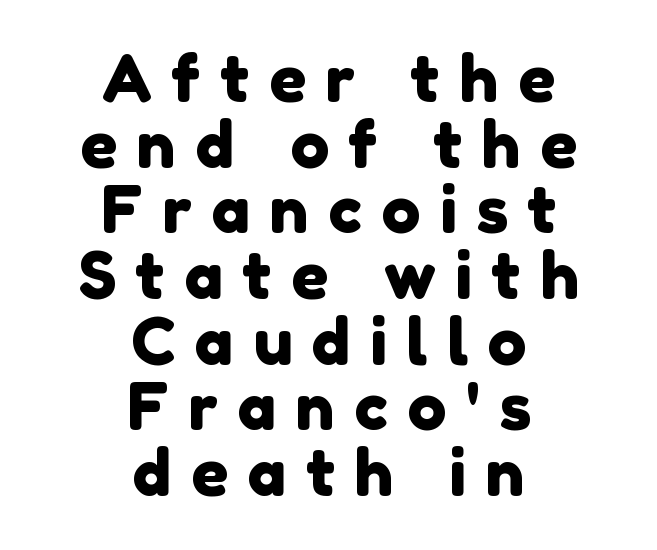
These lines are rendered in a variable-pitch font. The line-height multiplier appears low, near solid setting. Nobody drew a line under any word here. Notice how the passage keeps no hard edge, just a central spine. The gaps between neighbouring characters are conspicuously large.
